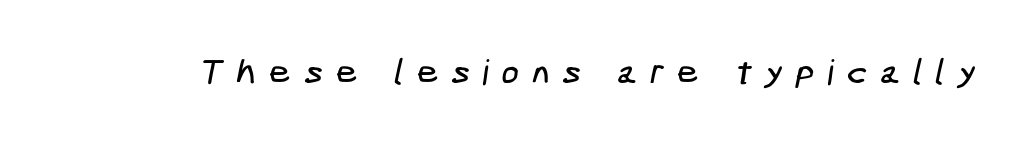
The passage shown has open, widely tracked lettering throughout. Quick note: underline off. The designer went with a sans here, leaving each stem footless.
